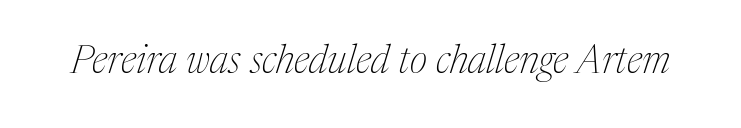
The image shows 39 px thin serif type, italic (leaning right); set normal letter spacing, not underlined; medium stroke contrast and a medium x-height.
